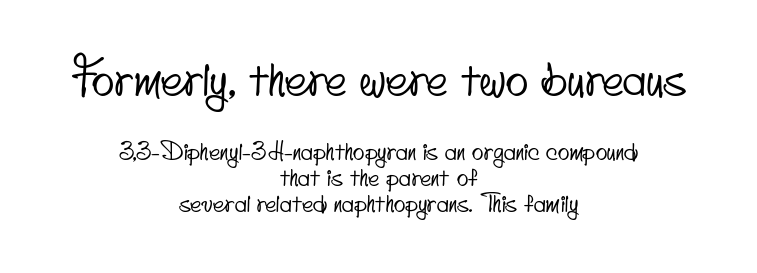
The image shows 47 px condensed sans-serif type; set centered, tight line spacing (1.08x), normal letter spacing, not underlined; the first (top) block is 1.96x larger; low stroke contrast and a small x-height.
